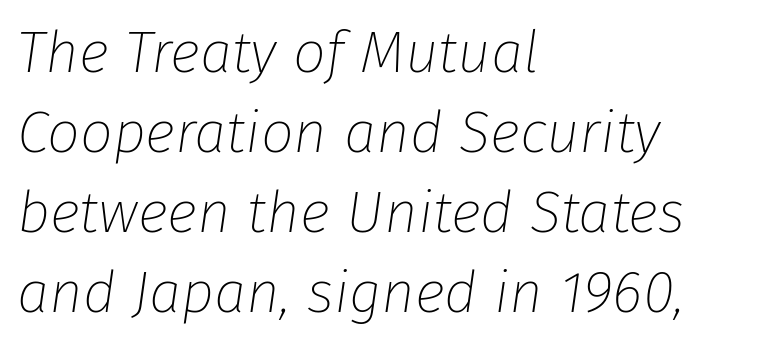
The image shows 58 px thin type, italic (leaning right); set left-aligned, normal line spacing (1.38x), normal letter spacing, not underlined; low stroke contrast and a medium x-height.
